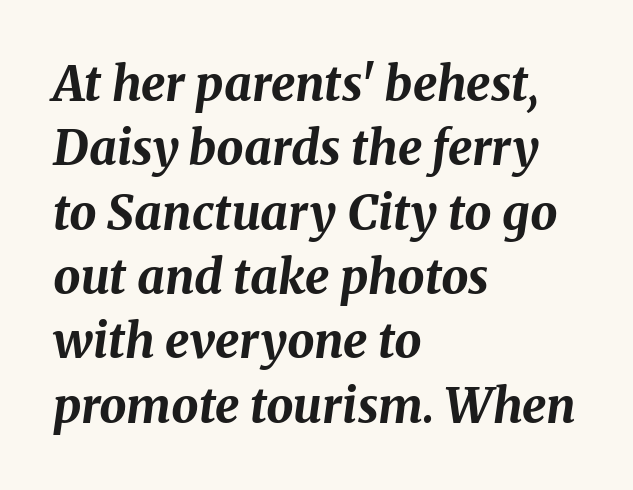
{"italic": "yes", "lean": "right", "slant_degrees": 8, "bold": "yes", "weight": "bold", "width": "normal", "stroke_contrast": "medium", "x_height": "medium", "monospaced": "no", "underline": "no", "align": "left", "line_spacing": "normal", "line_spacing_ratio": 1.34, "letter_spacing": "normal", "letter_spacing_em": 0.0, "glyph_px": 48}
